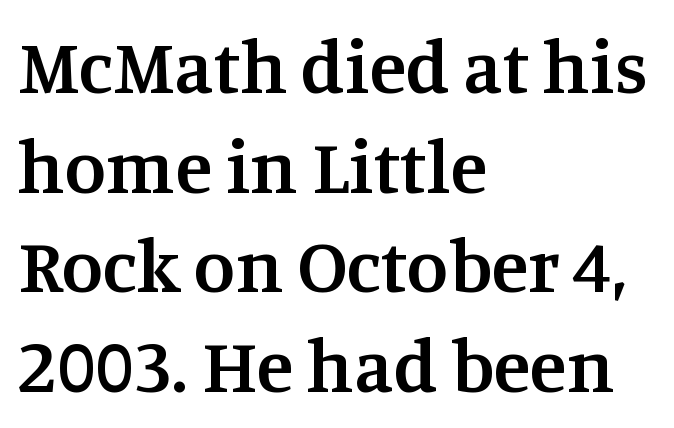
The image shows 76 px semibold serif type, upright; set left-aligned, normal line spacing (1.31x), normal letter spacing, not underlined; medium stroke contrast and a large x-height.
